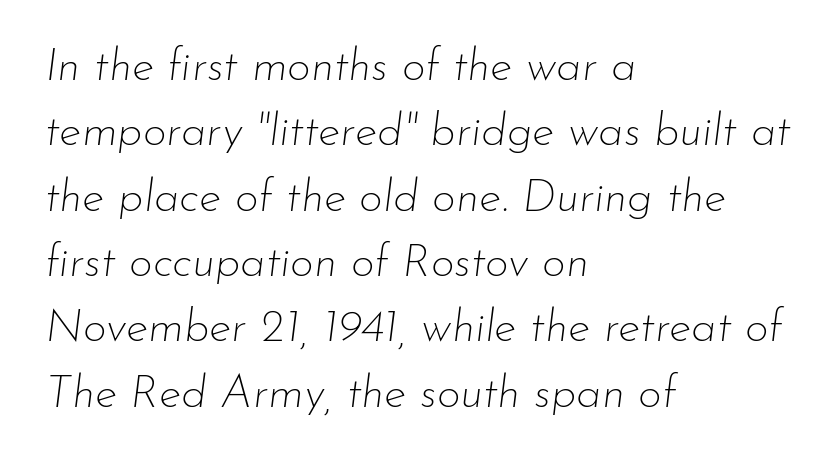
Q: Is the text bold? A: No.
Q: Is the text italic (slanted)? A: Yes, it leans right by about 7 degrees.
Q: Is the text underlined? A: No.
Q: How is the paragraph aligned? A: Left-aligned.
Q: Is the spacing between letters normal or unusually wide? A: Normal.
Q: Is the spacing between lines tight, normal or loose? A: Normal.
Q: Width (condensed, normal, or wide)? A: Normal.
Q: Stroke contrast? A: Low.
Q: x-height? A: Small.
Q: Monospaced? A: No.
